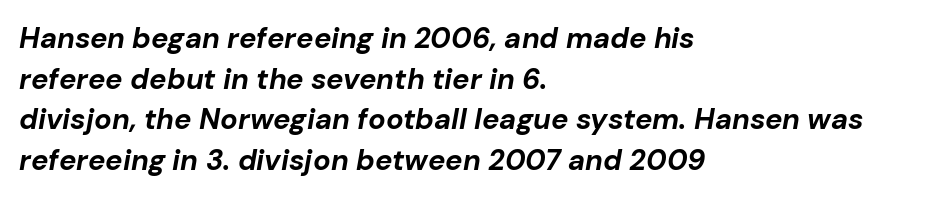
The image shows 29 px bold type, italic (leaning right); set left-aligned, normal line spacing (1.4x), normal letter spacing, not underlined; low stroke contrast and a medium x-height.
